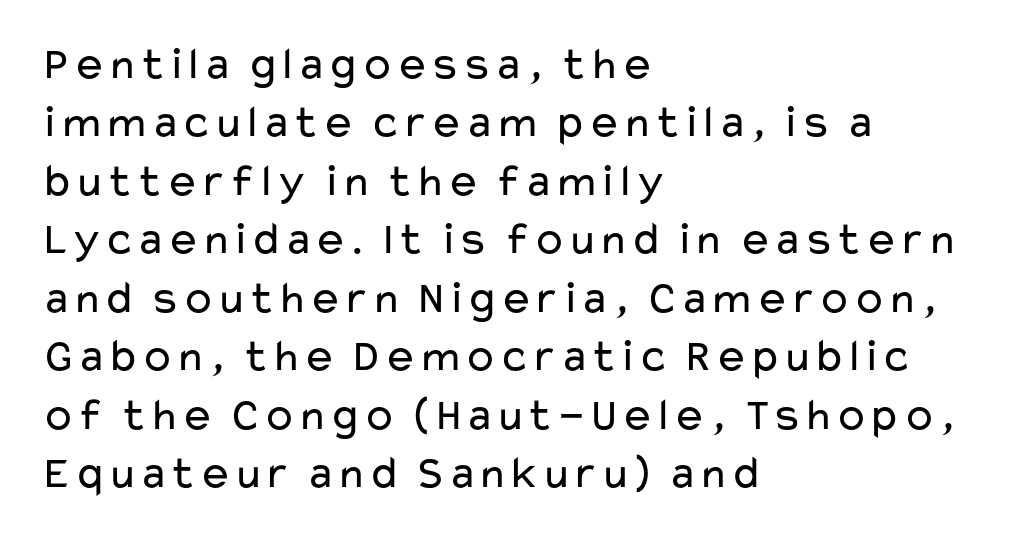
The area under the type is left untouched. The lines in this sample share a left origin and differ only in where they stop. The typeface chosen for these lines omits serifs. This sample keeps an unexceptional amount of space between lines. Weight: regular or lighter.
